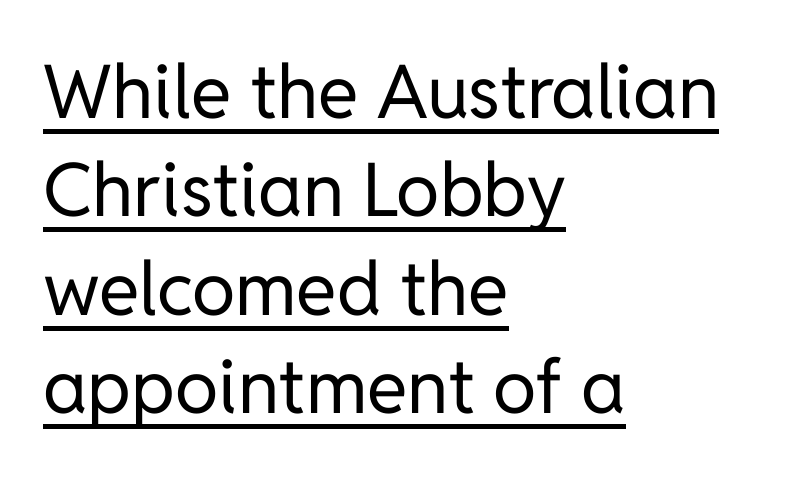
Is there much room between lines? A standard amount, neither cramped nor airy. No extra tracking has been applied to these lines. You could not count columns in this text — the font is proportionally spaced. Upright lettering throughout. Letters have the restrained weight of plain body copy at most. Check the space under the baseline: a stroke is drawn there.
